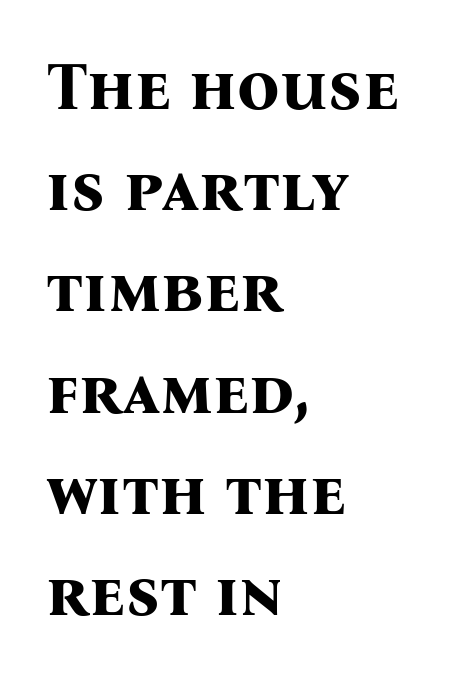
Type style note: has serifs. When letters stand straight like this, we call the style roman or upright. Casual observation: everything's shoved over to the left. These lines sit exactly where default settings would place them.
